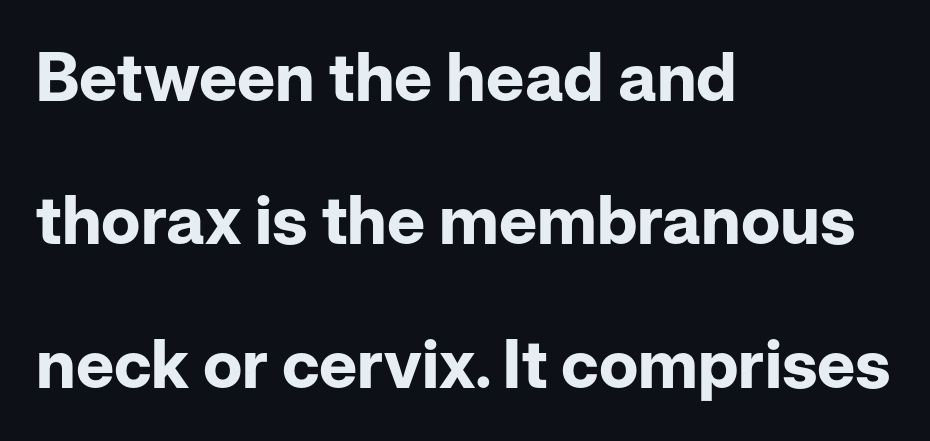
The image shows 67 px bold sans-serif type, upright; set left-aligned, loose line spacing (2.14x), normal letter spacing, not underlined; low stroke contrast and a medium x-height.
